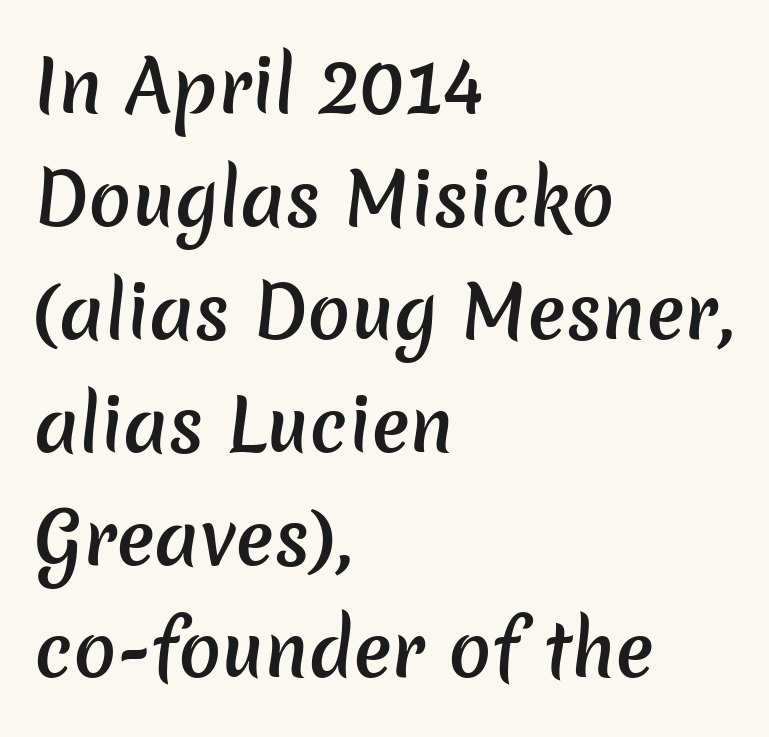
Q: Is the text bold? A: Semi-bold.
Q: Is the typeface a serif or a sans-serif typeface? A: Sans-serif.
Q: Is the text underlined? A: No.
Q: How is the paragraph aligned? A: Left-aligned.
Q: Is the spacing between letters normal or unusually wide? A: Normal.
Q: Is the spacing between lines tight, normal or loose? A: Normal.
Q: Width (condensed, normal, or wide)? A: Normal.
Q: Stroke contrast? A: Low.
Q: x-height? A: Medium.
Q: Monospaced? A: No.
